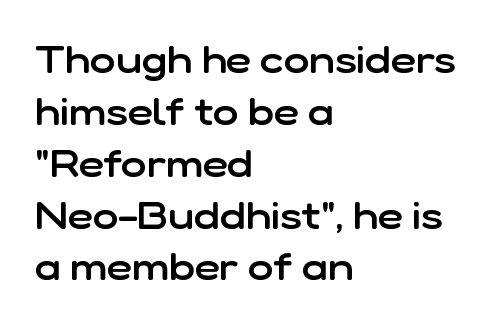
Q: Is the text bold? A: Semi-bold.
Q: Is the text italic (slanted)? A: No, it is upright.
Q: Is the typeface a serif or a sans-serif typeface? A: Sans-serif.
Q: Is the text underlined? A: No.
Q: How is the paragraph aligned? A: Left-aligned.
Q: Is the spacing between letters normal or unusually wide? A: Normal.
Q: Is the spacing between lines tight, normal or loose? A: Normal.
Q: Width (condensed, normal, or wide)? A: Normal.
Q: Stroke contrast? A: Low.
Q: x-height? A: Medium.
Q: Monospaced? A: No.
